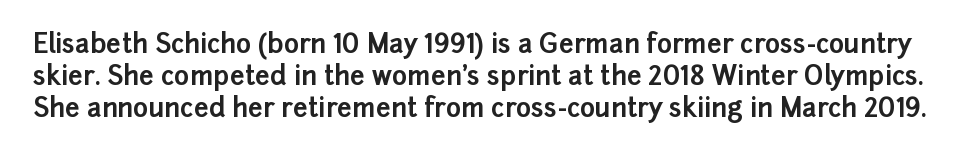
{"italic": "no", "bold": "yes", "underline": "no", "line_spacing_ratio": 1.24, "letter_spacing": "normal", "letter_spacing_em": 0.0, "glyph_px": 26}
